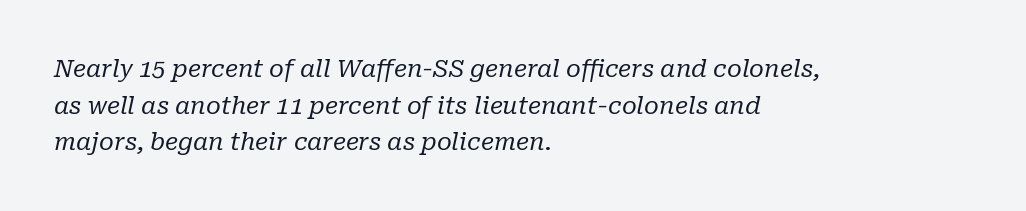
Visually the block forms a straight wall on the left and a jagged coastline on the right. Slant detected: the letters are inclined. This is not heavy type; no bold has been used. Notice how descenders clear the ascenders below comfortably — that's standard leading. Letter spacing: default. Plain, unruled lines of type.
